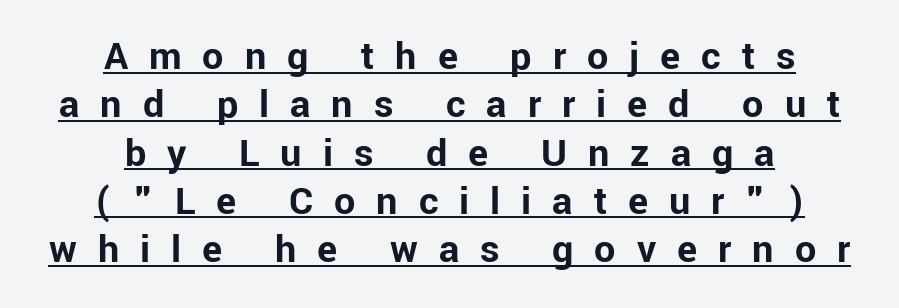
The image shows 42 px bold sans-serif type, upright; set centered, tight line spacing (1.15x), unusually wide letter spacing (+0.5 em), underlined; low stroke contrast and a medium x-height.
